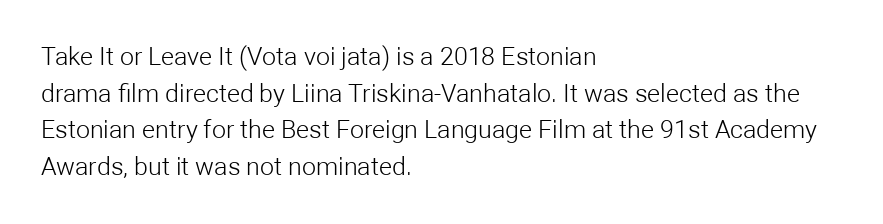
The image shows 25 px text type, upright; set left-aligned, normal line spacing (1.47x), normal letter spacing, not underlined.
